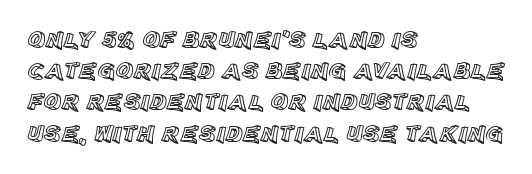
The image shows 24 px text type; set left-aligned, normal line spacing (1.3x), normal letter spacing, not underlined.
